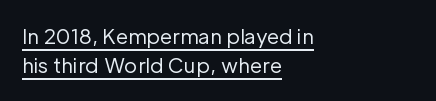
The image shows 20 px text type, upright; set left-aligned, normal line spacing (1.46x), normal letter spacing, underlined.
